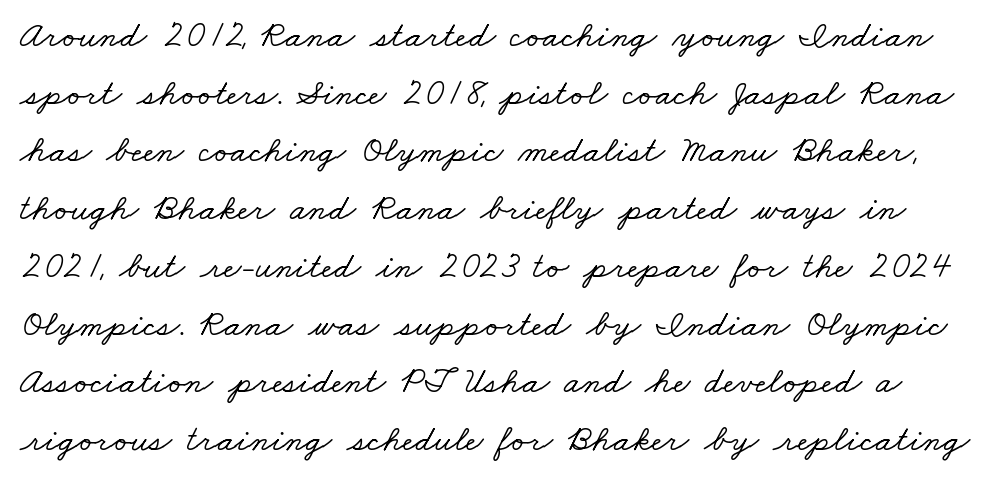
You could call the tracking neutral — neither tight nor loose. Students, observe: this is what conventionally led text looks like. The baseline area is clear. Classification — serif.
